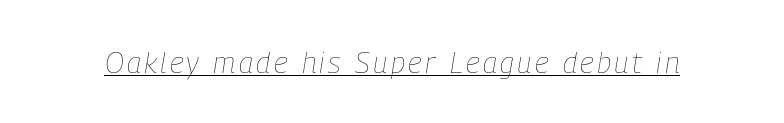
Q: Is the text bold? A: No.
Q: Is the text italic (slanted)? A: Yes, it leans right by about 9 degrees.
Q: Is the text underlined? A: Yes.
Q: Width (condensed, normal, or wide)? A: Condensed.
Q: Stroke contrast? A: Low.
Q: x-height? A: Medium.
Q: Monospaced? A: No.
